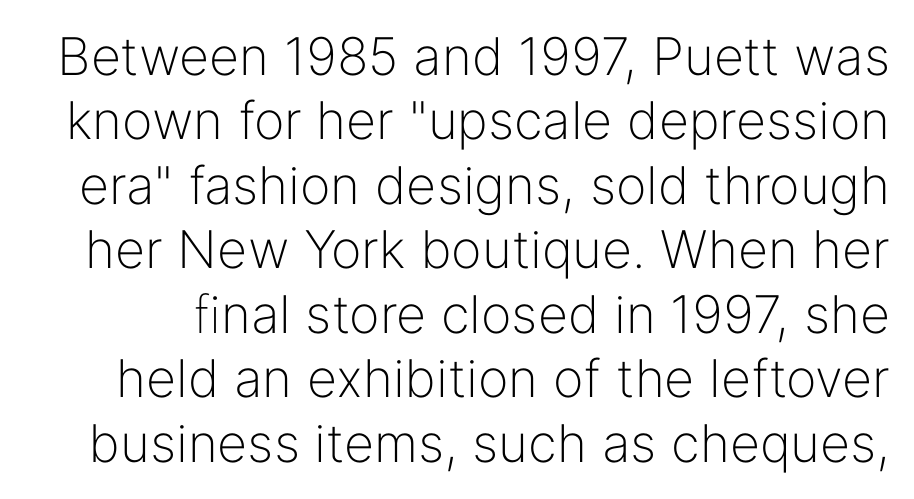
Q: Is the text bold? A: No.
Q: Is the text italic (slanted)? A: No, it is upright.
Q: Is the typeface a serif or a sans-serif typeface? A: Sans-serif.
Q: Is the text underlined? A: No.
Q: Is the spacing between letters normal or unusually wide? A: Normal.
Q: Width (condensed, normal, or wide)? A: Normal.
Q: Stroke contrast? A: Low.
Q: x-height? A: Medium.
Q: Monospaced? A: No.
